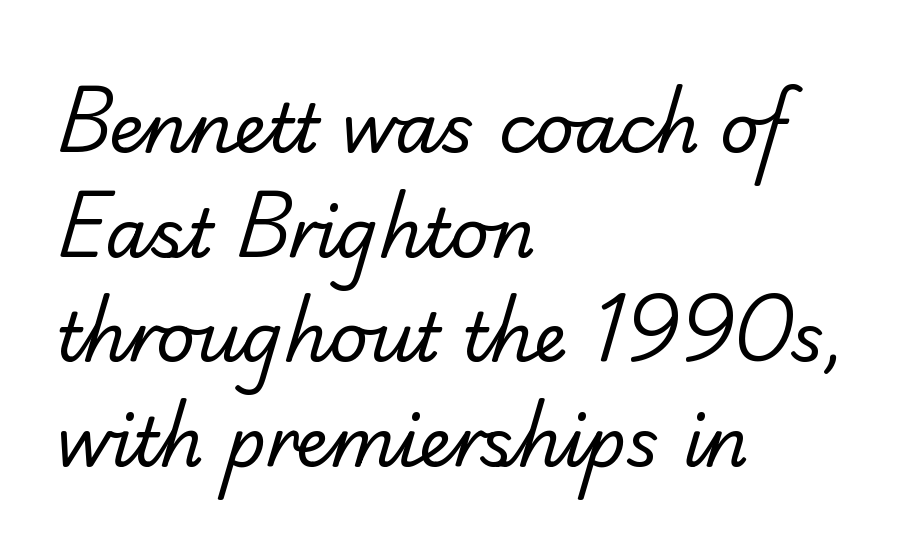
Q: Is the text bold? A: No.
Q: Is the typeface a serif or a sans-serif typeface? A: Serif.
Q: Is the text underlined? A: No.
Q: How is the paragraph aligned? A: Left-aligned.
Q: Is the spacing between letters normal or unusually wide? A: Normal.
Q: Is the spacing between lines tight, normal or loose? A: Normal.
Q: Width (condensed, normal, or wide)? A: Normal.
Q: Stroke contrast? A: Low.
Q: x-height? A: Small.
Q: Monospaced? A: No.
